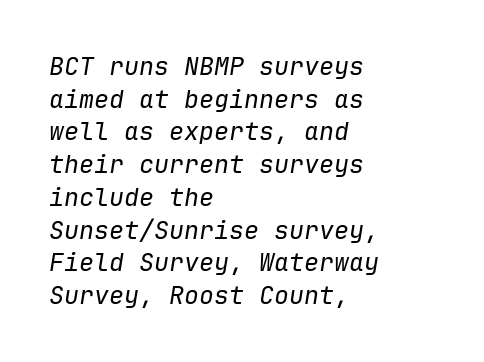
Q: Is the text bold? A: No.
Q: Is the text italic (slanted)? A: Yes, it leans right by about 9 degrees.
Q: Is the text underlined? A: No.
Q: How is the paragraph aligned? A: Left-aligned.
Q: Is the spacing between letters normal or unusually wide? A: Normal.
Q: Is the spacing between lines tight, normal or loose? A: Normal.
